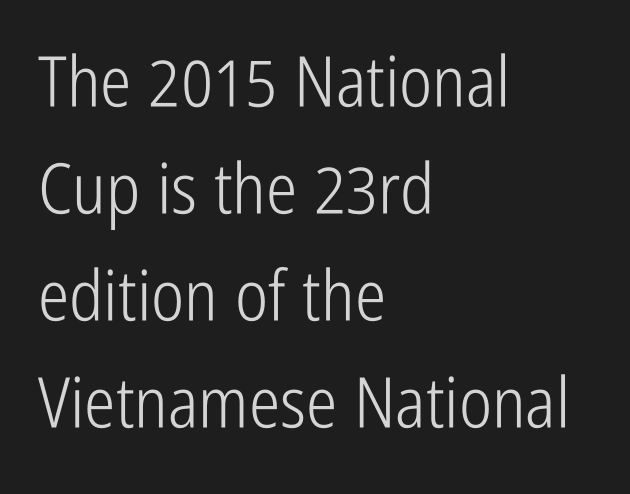
Q: Is the text bold? A: No.
Q: Is the text italic (slanted)? A: No, it is upright.
Q: Is the typeface a serif or a sans-serif typeface? A: Sans-serif.
Q: Is the text underlined? A: No.
Q: How is the paragraph aligned? A: Left-aligned.
Q: Is the spacing between letters normal or unusually wide? A: Normal.
Q: Is the spacing between lines tight, normal or loose? A: Normal.
Q: Width (condensed, normal, or wide)? A: Condensed.
Q: Stroke contrast? A: Low.
Q: x-height? A: Medium.
Q: Monospaced? A: No.
